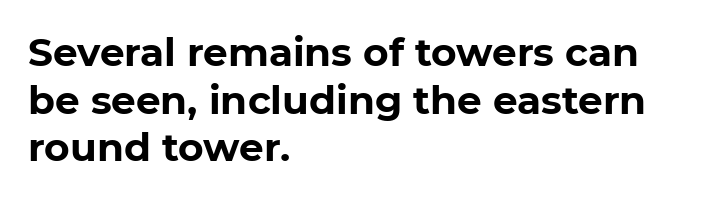
Nope, no serifs anywhere on these letters. The string is rendered with underlining switched off. Proportional: the letters do not fall into vertical columns. The letters are bold, with thick, heavy strokes. Is the letter spacing exaggerated? No — it looks like the ordinary default.
